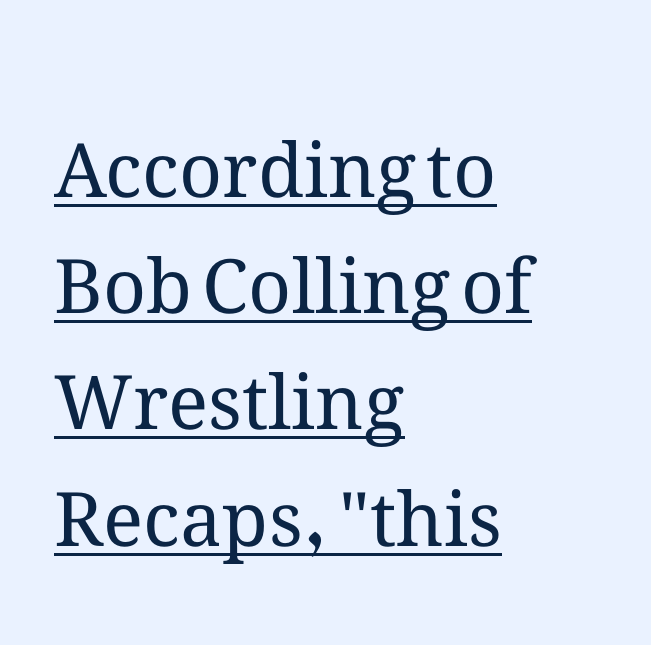
The lines in this sample share a left origin and differ only in where they stop. A roman cut, with each character standing at attention. No letter is thick-stroked: the sample isn't bold. A rule runs beneath these lines of type. The rows are spaced the way most documents space them.
